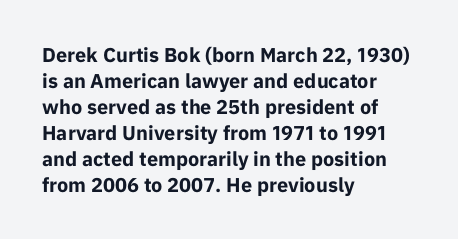
{"italic": "no", "bold": "yes", "underline": "no", "align": "left", "line_spacing": "normal", "line_spacing_ratio": 1.3, "letter_spacing": "normal", "letter_spacing_em": 0.0, "glyph_px": 20}
